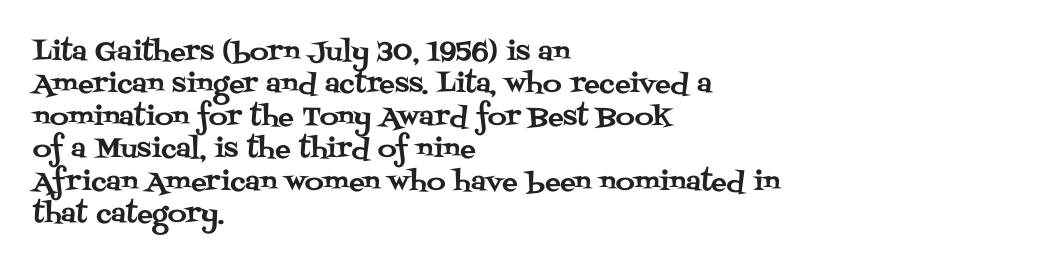
Q: Is the text italic (slanted)? A: No, it is upright.
Q: Is the text underlined? A: No.
Q: How is the paragraph aligned? A: Left-aligned.
Q: Is the spacing between letters normal or unusually wide? A: Normal.
Q: Is the spacing between lines tight, normal or loose? A: Normal.
